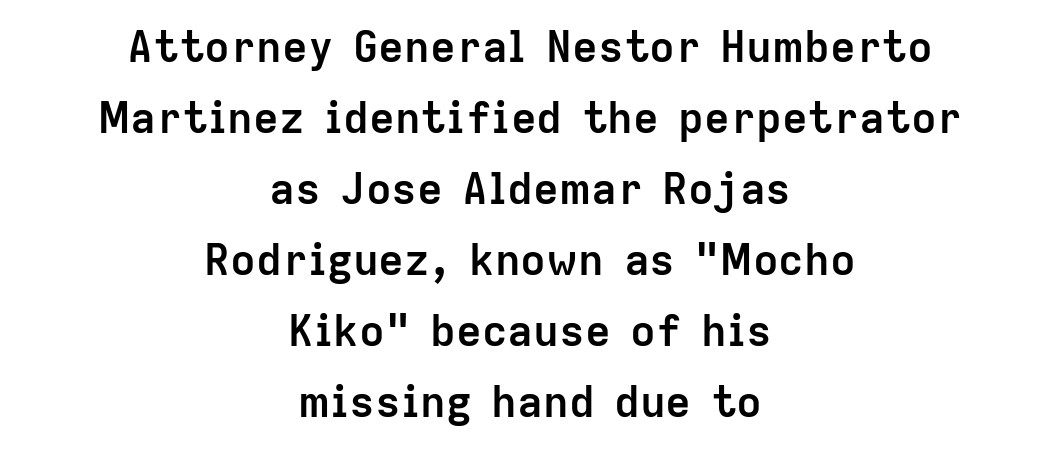
{"serif": "no", "italic": "no", "bold": "yes", "weight": "semibold", "width": "normal", "stroke_contrast": "low", "x_height": "medium", "monospaced": "no", "underline": "no", "align": "center", "line_spacing": "normal", "line_spacing_ratio": 1.65, "letter_spacing": "normal", "letter_spacing_em": 0.0, "glyph_px": 43}
